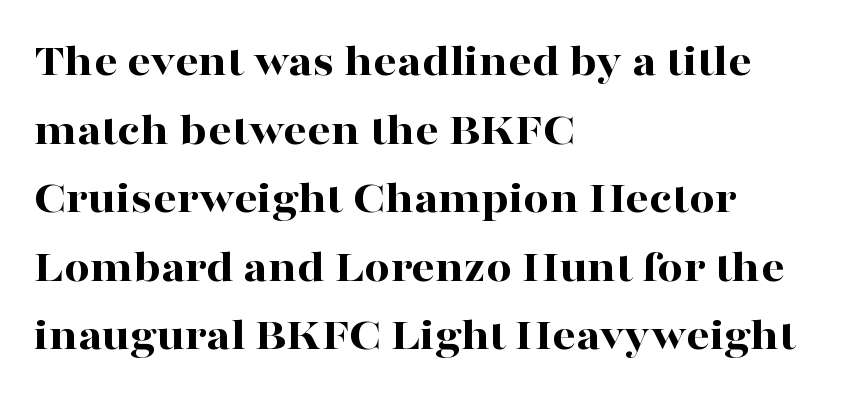
Q: Is the text bold? A: Yes.
Q: Is the text italic (slanted)? A: No, it is upright.
Q: Is the typeface a serif or a sans-serif typeface? A: Serif.
Q: Is the text underlined? A: No.
Q: How is the paragraph aligned? A: Left-aligned.
Q: Is the spacing between letters normal or unusually wide? A: Normal.
Q: Is the spacing between lines tight, normal or loose? A: Normal.
Q: Width (condensed, normal, or wide)? A: Wide.
Q: Stroke contrast? A: High.
Q: x-height? A: Medium.
Q: Monospaced? A: No.
